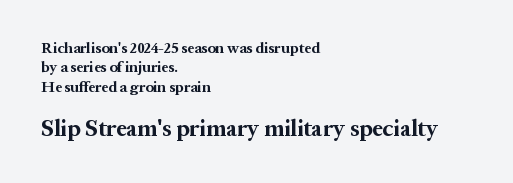
Standard letterfit; no display-style spreading of the glyphs. The characters look thick and weighty, a clear bold. How would I describe the line gaps? Plain and ordinary. In CSS terms this would be text-align: left. Any mark beneath the type? The region is blank. Larger block? The one below; the one above is distinctly smaller.
